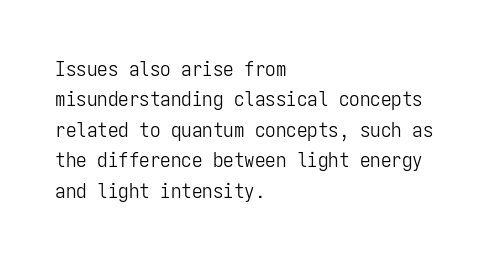
Q: Is the text bold? A: No.
Q: Is the text italic (slanted)? A: No, it is upright.
Q: Is the text underlined? A: No.
Q: How is the paragraph aligned? A: Left-aligned.
Q: Is the spacing between letters normal or unusually wide? A: Normal.
Q: Is the spacing between lines tight, normal or loose? A: Normal.
